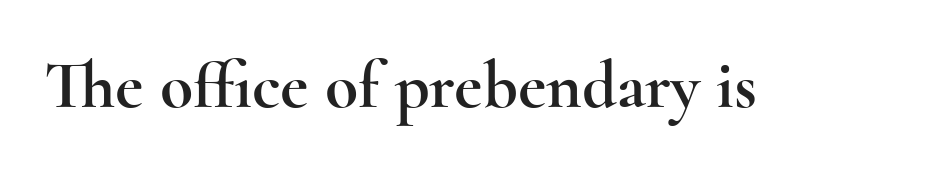
{"serif": "yes", "italic": "no", "width": "wide", "x_height": "small", "monospaced": "no", "underline": "no", "letter_spacing": "normal", "letter_spacing_em": 0.0, "glyph_px": 68}
